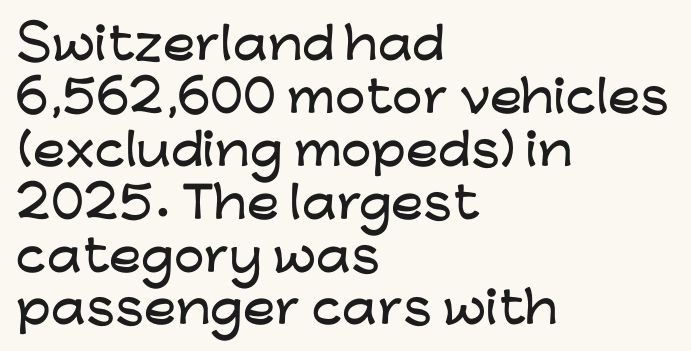
Each letter's strokes conclude bluntly, with no projecting serifs. Style check: upright. The ragged edge is on the right, which tells us the setting is flush left. This sample uses plain, unmodified letter spacing. The gap between lines stays unmarked. You could not count columns in this text — the font is proportionally spaced.
